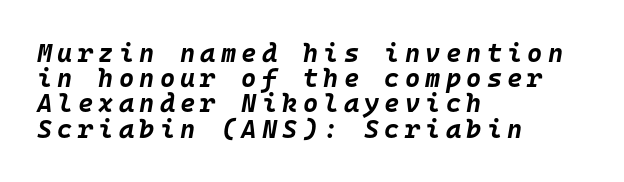
Has an underline been added? It has not. A dark, heavy texture on the line: the type is bold. Designer's note — italics engaged. Is there much room between lines? No — they nearly touch. Casual observation: everything's shoved over to the left.
